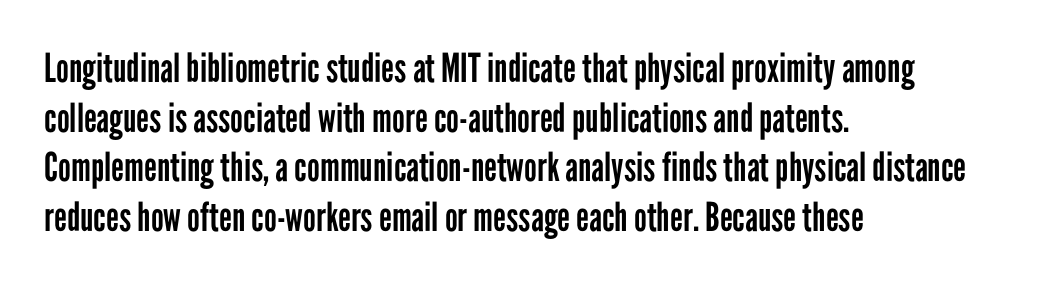
The letterforms sit at book weight or below. One-word summary of the alignment: left. In terms of posture, this sample is upright. Letter spacing: default. Only glyphs here, with clear space below each row. Type style note: lacks serifs.
